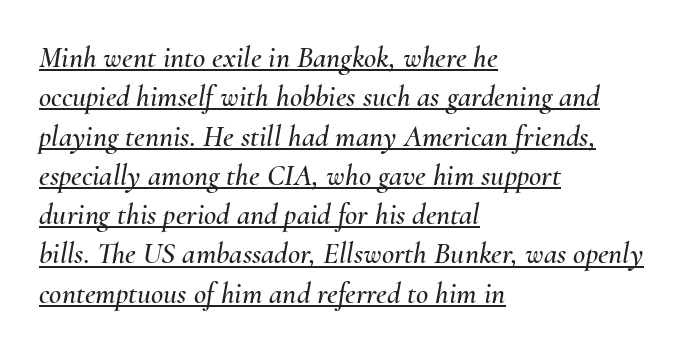
The image shows 30 px text type, italic (leaning right); set left-aligned, normal line spacing (1.31x), normal letter spacing, underlined; medium stroke contrast and a small x-height.
